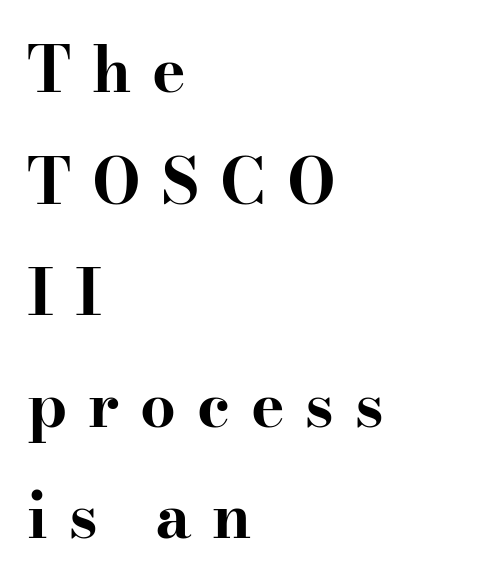
{"serif": "yes", "italic": "no", "bold": "yes", "weight": "bold", "width": "wide", "stroke_contrast": "high", "x_height": "small", "monospaced": "no", "underline": "no", "align": "left", "line_spacing_ratio": 1.77, "letter_spacing": "wide", "letter_spacing_em": 0.33, "glyph_px": 63}
